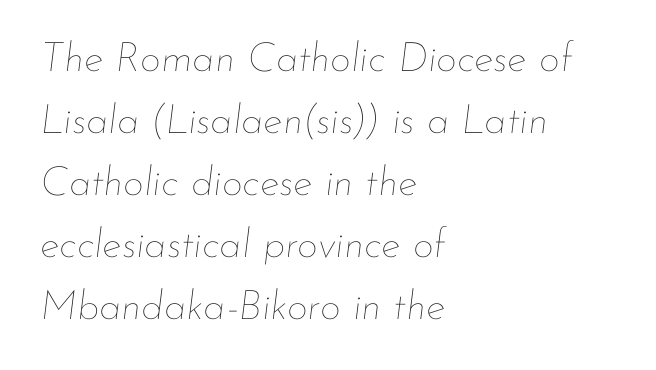
{"italic": "yes", "lean": "right", "slant_degrees": 7, "bold": "no", "weight": "thin", "width": "normal", "stroke_contrast": "low", "x_height": "small", "monospaced": "no", "underline": "no", "align": "left", "line_spacing": "normal", "line_spacing_ratio": 1.51, "letter_spacing": "normal", "letter_spacing_em": 0.0, "glyph_px": 41}
